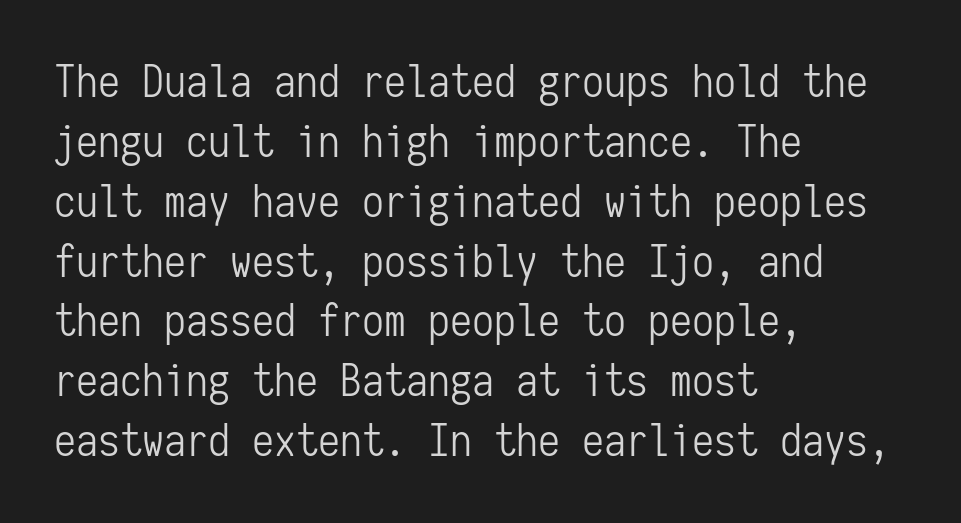
{"serif": "no", "italic": "no", "bold": "no", "weight": "light", "width": "condensed", "stroke_contrast": "low", "x_height": "medium", "monospaced": "yes", "underline": "no", "align": "left", "line_spacing": "normal", "line_spacing_ratio": 1.36, "letter_spacing": "normal", "letter_spacing_em": 0.0, "glyph_px": 44}
